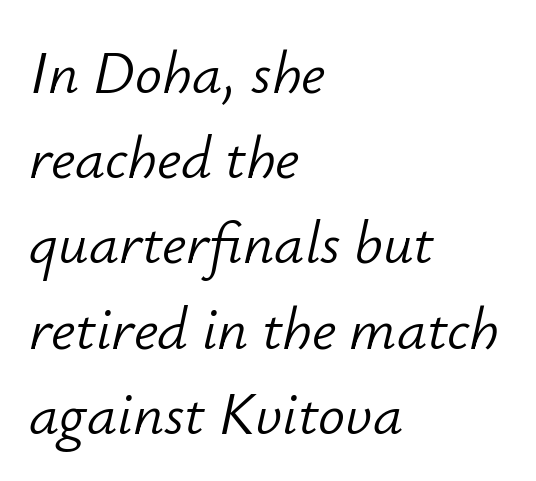
The image shows 60 px light type, italic (leaning right); set left-aligned, normal line spacing (1.42x), normal letter spacing, not underlined; low stroke contrast and a small x-height.
